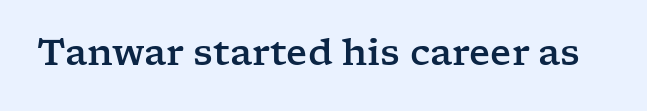
{"serif": "yes", "italic": "no", "width": "wide", "stroke_contrast": "low", "x_height": "medium", "monospaced": "no", "underline": "no", "letter_spacing": "normal", "letter_spacing_em": 0.0, "glyph_px": 36}
